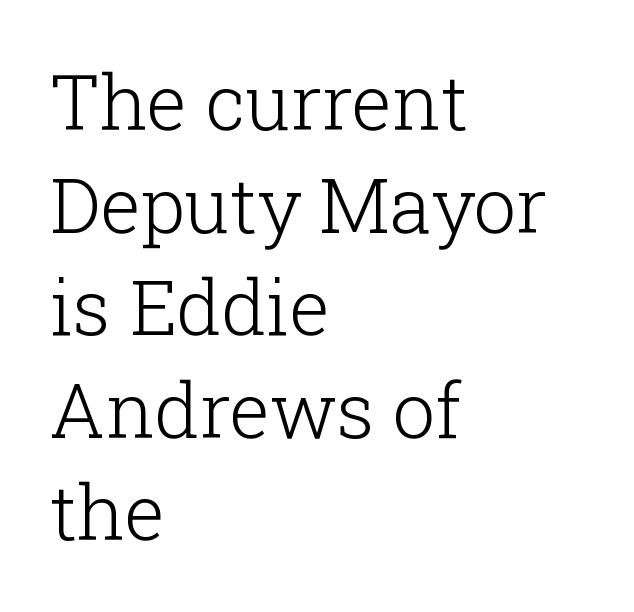
Q: Is the text bold? A: No.
Q: Is the text italic (slanted)? A: No, it is upright.
Q: Is the typeface a serif or a sans-serif typeface? A: Serif.
Q: Is the text underlined? A: No.
Q: How is the paragraph aligned? A: Left-aligned.
Q: Is the spacing between letters normal or unusually wide? A: Normal.
Q: Is the spacing between lines tight, normal or loose? A: Normal.
Q: Width (condensed, normal, or wide)? A: Normal.
Q: Stroke contrast? A: Low.
Q: x-height? A: Medium.
Q: Monospaced? A: No.
